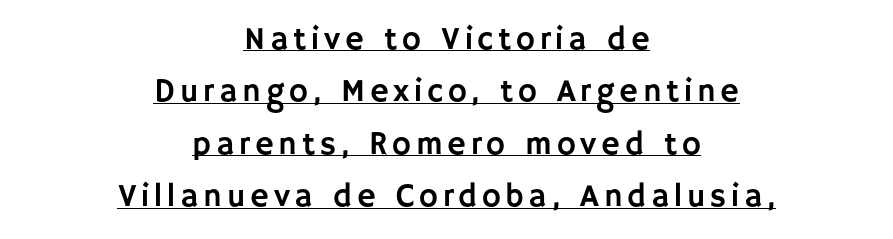
{"serif": "no", "italic": "no", "width": "normal", "stroke_contrast": "low", "x_height": "large", "monospaced": "no", "underline": "yes", "align": "center", "line_spacing": "normal", "line_spacing_ratio": 1.64, "glyph_px": 32}
